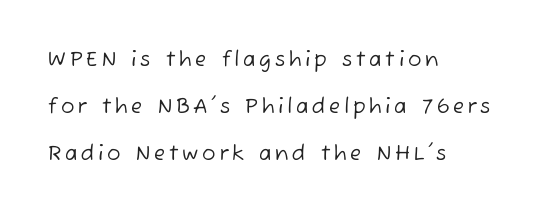
Q: Is the text bold? A: No.
Q: Is the text underlined? A: No.
Q: How is the paragraph aligned? A: Left-aligned.
Q: Is the spacing between lines tight, normal or loose? A: Loose.
